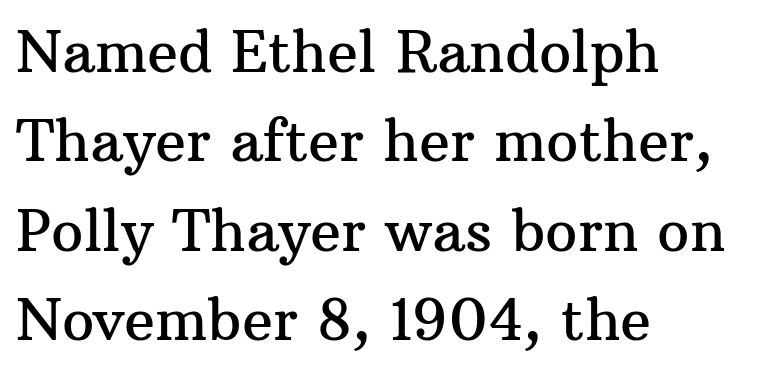
Q: Is the text italic (slanted)? A: No, it is upright.
Q: Is the typeface a serif or a sans-serif typeface? A: Serif.
Q: Is the text underlined? A: No.
Q: How is the paragraph aligned? A: Left-aligned.
Q: Is the spacing between letters normal or unusually wide? A: Normal.
Q: Is the spacing between lines tight, normal or loose? A: Normal.
Q: Width (condensed, normal, or wide)? A: Normal.
Q: Stroke contrast? A: Medium.
Q: x-height? A: Medium.
Q: Monospaced? A: No.
